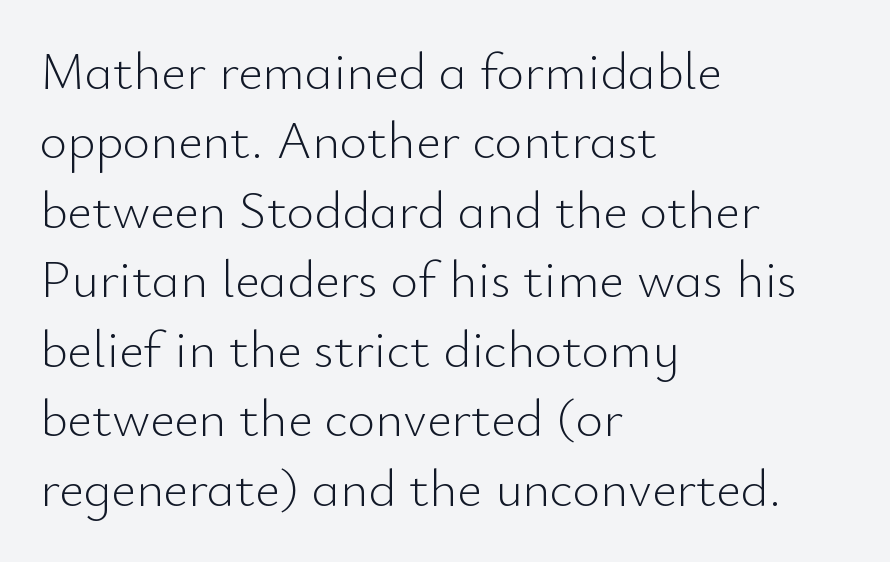
Short and long lines alike share a common starting point at left. Compared with a typical body face, this is equally light or lighter still. Bare-footed words on every line. Is this a fixed-width face? No — the glyphs have proportional, varying widths. The type is set solid horizontally, with unmodified tracking. This is roman type, the default non-slanted kind.
